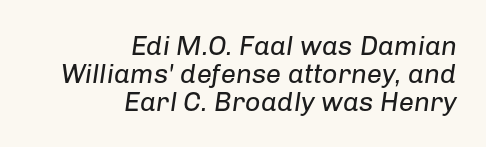
Q: Is the text bold? A: No.
Q: Is the text italic (slanted)? A: Yes, it leans right by about 8 degrees.
Q: Is the text underlined? A: No.
Q: How is the paragraph aligned? A: Right-aligned.
Q: Is the spacing between letters normal or unusually wide? A: Normal.
Q: Is the spacing between lines tight, normal or loose? A: Tight.
